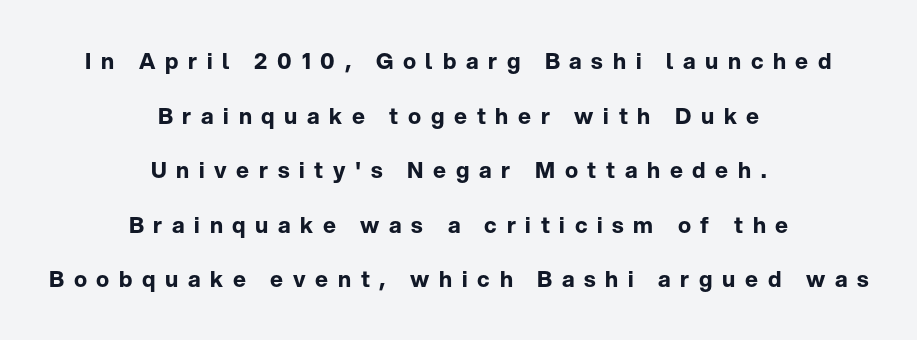
{"italic": "no", "bold": "yes", "underline": "no", "align": "center", "line_spacing": "loose", "line_spacing_ratio": 2.48, "letter_spacing": "wide", "letter_spacing_em": 0.44, "glyph_px": 22}
